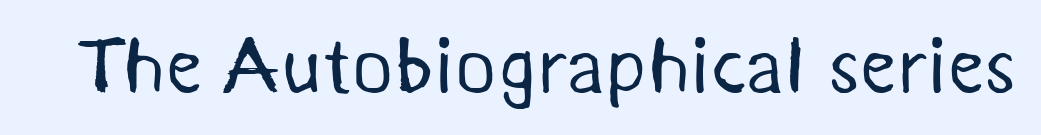
{"serif": "no", "bold": "no", "weight": "regular", "width": "normal", "stroke_contrast": "medium", "x_height": "medium", "monospaced": "no", "underline": "no", "letter_spacing": "normal", "letter_spacing_em": 0.0, "glyph_px": 80}
